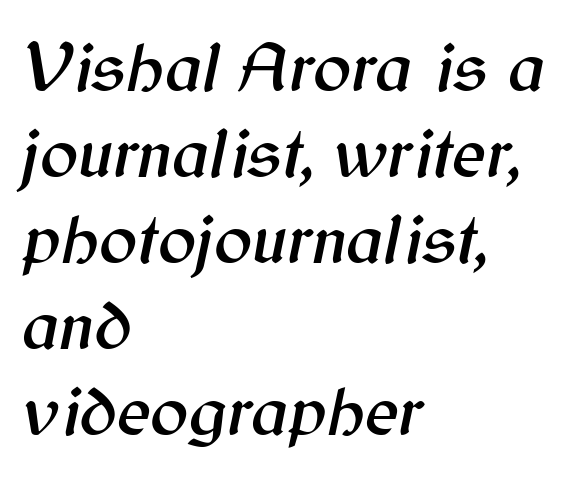
{"italic": "yes", "lean": "right", "slant_degrees": 12, "width": "normal", "stroke_contrast": "medium", "x_height": "medium", "monospaced": "no", "underline": "no", "align": "left", "line_spacing_ratio": 1.21, "letter_spacing": "normal", "letter_spacing_em": 0.0, "glyph_px": 71}
